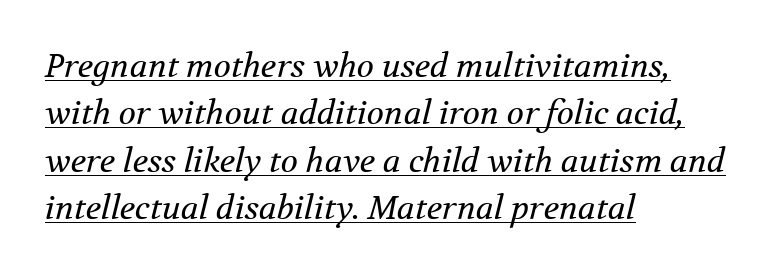
The image shows 32 px regular-weight serif type, italic (leaning right); set left-aligned, normal line spacing (1.48x), normal letter spacing, underlined; medium stroke contrast and a medium x-height.
